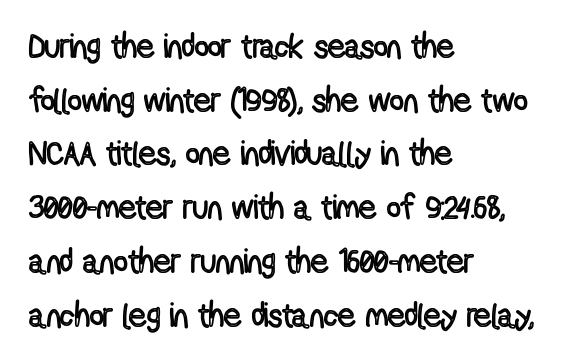
The image shows 34 px condensed type, upright; set left-aligned, normal line spacing (1.58x), normal letter spacing, not underlined; a medium x-height.
